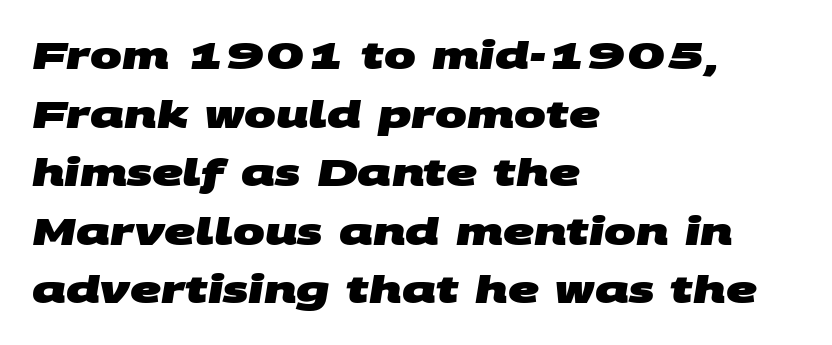
The image shows 38 px heavy, wide sans-serif type; set left-aligned, normal line spacing (1.54x), normal letter spacing, not underlined; medium stroke contrast and a large x-height.
